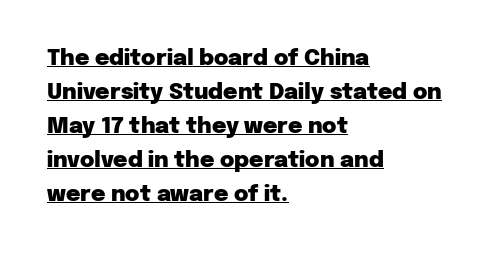
Q: Is the text bold? A: Yes.
Q: Is the text italic (slanted)? A: No, it is upright.
Q: Is the text underlined? A: Yes.
Q: How is the paragraph aligned? A: Left-aligned.
Q: Is the spacing between letters normal or unusually wide? A: Normal.
Q: Is the spacing between lines tight, normal or loose? A: Normal.
